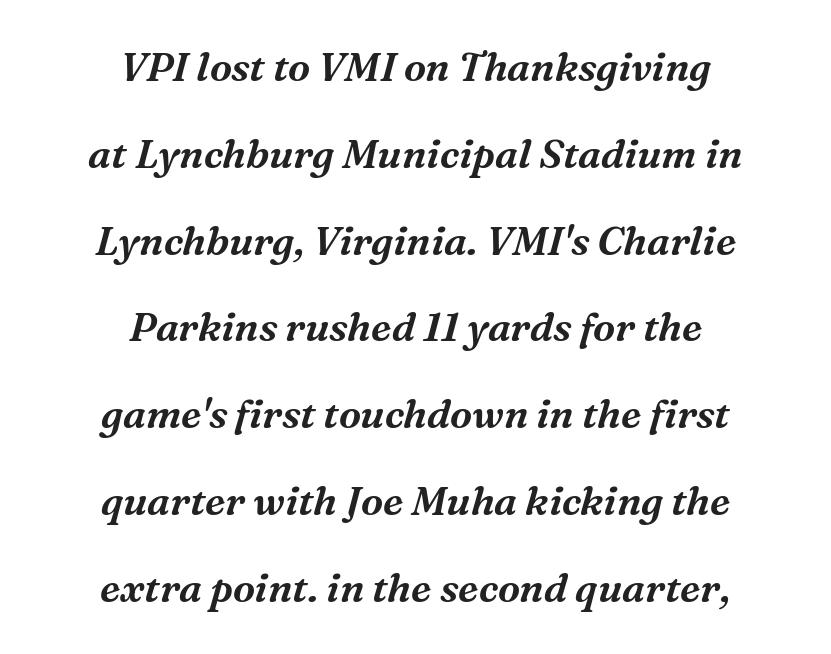
Q: Is the text italic (slanted)? A: Yes, it leans right by about 16 degrees.
Q: Is the typeface a serif or a sans-serif typeface? A: Serif.
Q: Is the text underlined? A: No.
Q: How is the paragraph aligned? A: Centered.
Q: Is the spacing between letters normal or unusually wide? A: Normal.
Q: Is the spacing between lines tight, normal or loose? A: Loose.
Q: Width (condensed, normal, or wide)? A: Normal.
Q: Stroke contrast? A: Medium.
Q: x-height? A: Medium.
Q: Monospaced? A: No.
